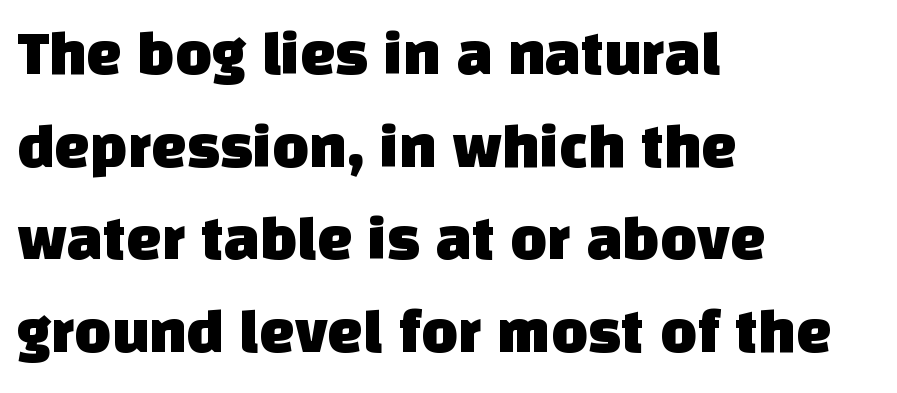
Line beginnings align vertically; line endings do not. Here the glyphs are tracked normally, forming tight word shapes. The letters advance in unequal steps, a hallmark of proportional type. Whoever set this chose a conventional vertical rhythm. The zone under the glyphs is completely vacant.
